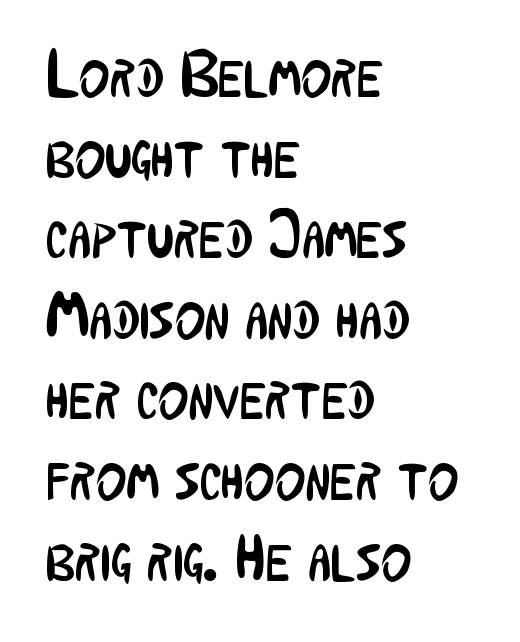
{"serif": "no", "italic": "no", "bold": "no", "weight": "regular", "width": "condensed", "stroke_contrast": "low", "x_height": "medium", "monospaced": "no", "underline": "no", "align": "left", "line_spacing_ratio": 1.24, "letter_spacing": "normal", "letter_spacing_em": 0.0, "glyph_px": 65}
